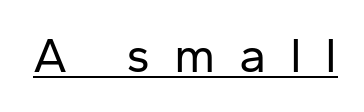
The image shows 49 px regular-weight sans-serif type, upright; set unusually wide letter spacing (+0.48 em), underlined; low stroke contrast and a medium x-height.
